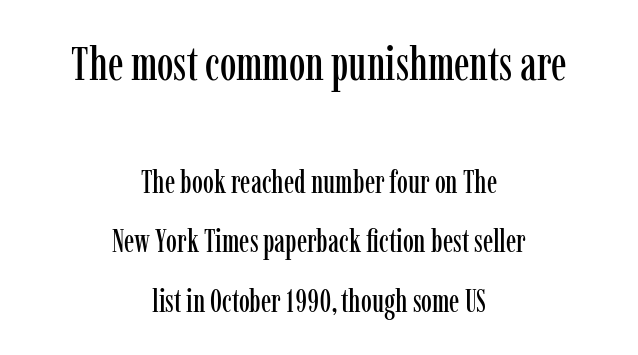
Q: Is the text italic (slanted)? A: No, it is upright.
Q: Is the typeface a serif or a sans-serif typeface? A: Serif.
Q: Is the text underlined? A: No.
Q: How is the paragraph aligned? A: Centered.
Q: Is the spacing between letters normal or unusually wide? A: Normal.
Q: Is the spacing between lines tight, normal or loose? A: Loose.
Q: Which block of text is set in a larger size, the first (top) or the second (bottom)? A: The first (top) one.
Q: Width (condensed, normal, or wide)? A: Condensed.
Q: Stroke contrast? A: Low.
Q: x-height? A: Medium.
Q: Monospaced? A: No.
